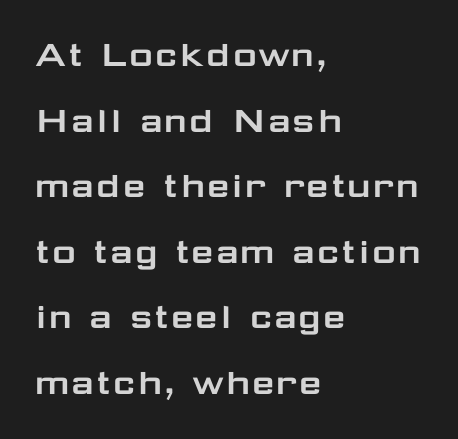
{"serif": "no", "italic": "no", "width": "wide", "stroke_contrast": "low", "x_height": "medium", "monospaced": "no", "underline": "no", "align": "left", "line_spacing": "normal", "line_spacing_ratio": 1.6, "letter_spacing": "normal", "letter_spacing_em": 0.0, "glyph_px": 41}
